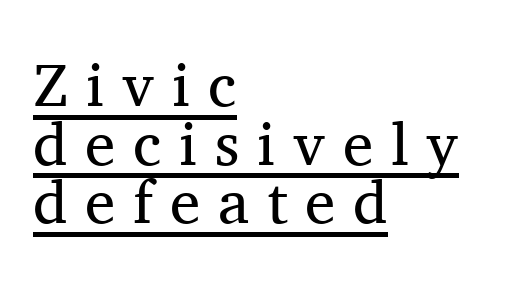
Each word looks stretched out because of the extra space between its letters. A typographer would call this underscored text. These lines are rendered in a variable-pitch font. The lines are packed closely together with very little leading.
